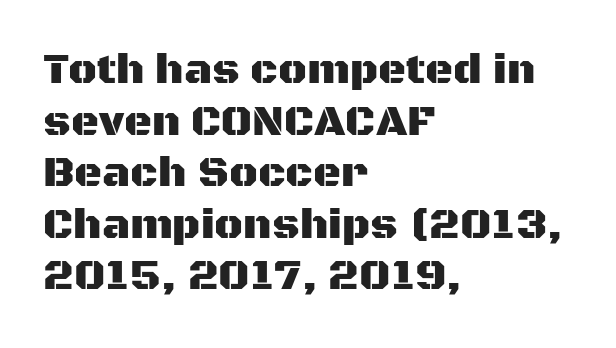
The image shows 43 px sans-serif type, upright; set left-aligned, line spacing 1.2x, normal letter spacing, not underlined; medium stroke contrast and a large x-height.
